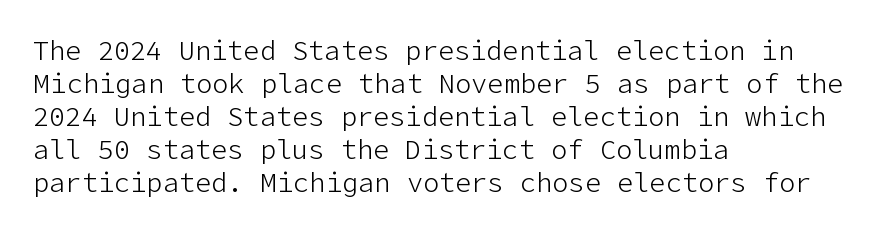
The type sits square on the baseline with zero lean. All the whitespace from short lines collects on the right. Students, note that the glyphs here touch the page at normal intervals. Weight class: somewhere from thin through regular. The foot of each line stays bare and open.
